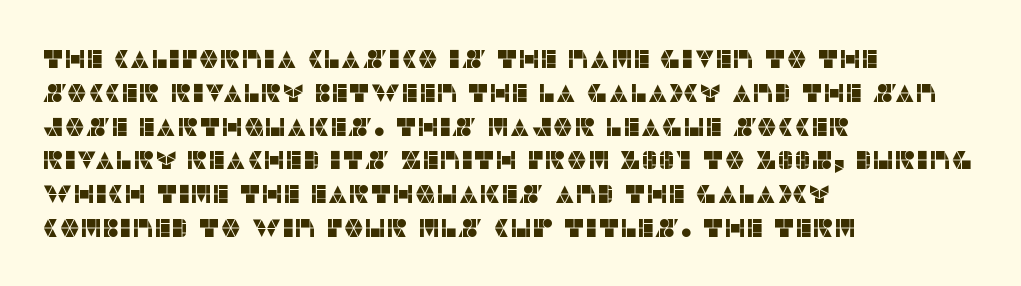
The ragged edge is on the right, which tells us the setting is flush left. How would I describe the line gaps? Plain and ordinary. This is the regular roman posture of the typeface. Only glyphs here, with clear space below each row.
